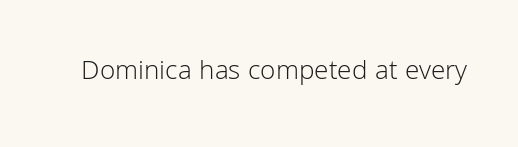
The letters stand straight up with perfectly vertical stems. Decoration check: the copy has no underline. Weight: not bold — regular or lighter. Letter spacing: default.
